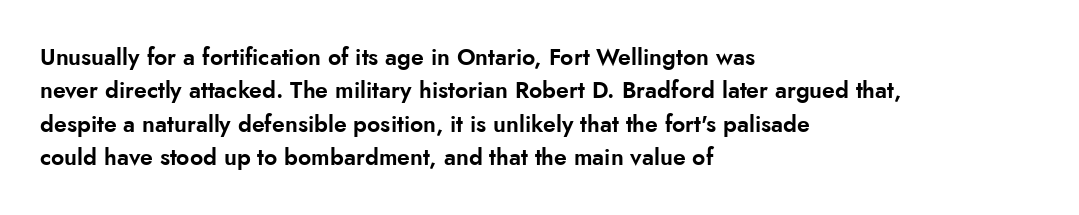
{"italic": "no", "underline": "no", "align": "left", "line_spacing": "normal", "line_spacing_ratio": 1.45, "letter_spacing": "normal", "letter_spacing_em": 0.0, "glyph_px": 23}
